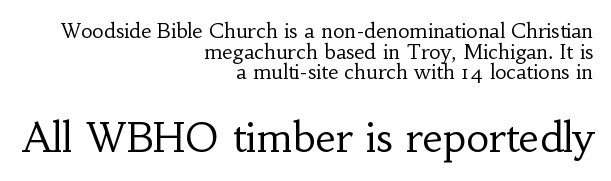
Q: Is the text bold? A: No.
Q: Is the text italic (slanted)? A: No, it is upright.
Q: Is the typeface a serif or a sans-serif typeface? A: Serif.
Q: Is the text underlined? A: No.
Q: How is the paragraph aligned? A: Right-aligned.
Q: Is the spacing between letters normal or unusually wide? A: Normal.
Q: Is the spacing between lines tight, normal or loose? A: Tight.
Q: Which block of text is set in a larger size, the first (top) or the second (bottom)? A: The second (bottom) one.
Q: Width (condensed, normal, or wide)? A: Normal.
Q: Stroke contrast? A: Low.
Q: x-height? A: Small.
Q: Monospaced? A: No.
